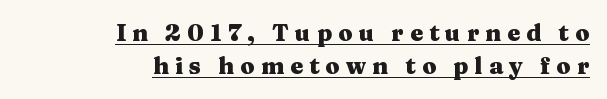
The image shows 23 px bold type, upright; set right-aligned, normal line spacing (1.44x), unusually wide letter spacing (+0.27 em), underlined.
